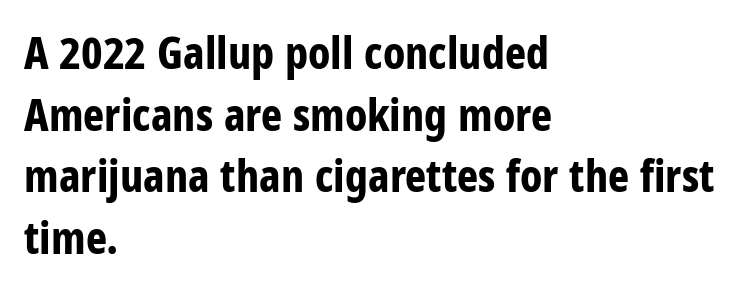
On the weight axis this lands at bold, roughly 700. The space directly below the letters is spotless. A roman cut, with each character standing at attention. Stroke terminals: plain, sans-serif. A typesetter would call this proportional, since set widths differ per character. Look at the tracking — it's just the regular setting, nothing added.
